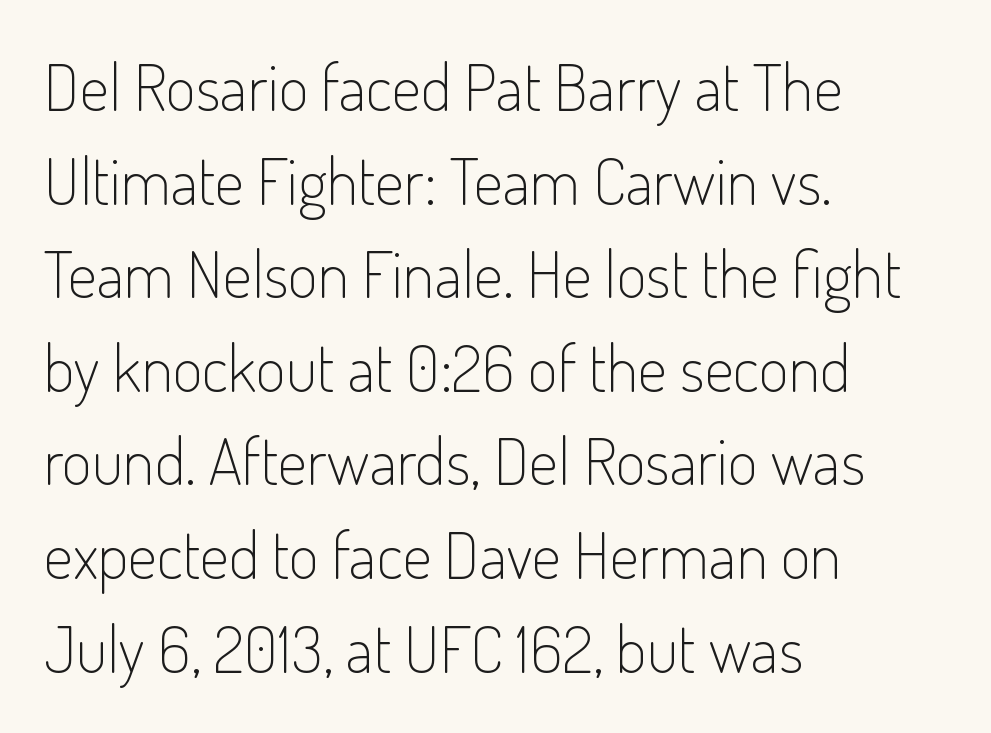
{"serif": "no", "italic": "no", "bold": "no", "weight": "light", "width": "condensed", "stroke_contrast": "low", "x_height": "small", "monospaced": "no", "underline": "no", "align": "left", "line_spacing": "normal", "line_spacing_ratio": 1.44, "letter_spacing": "normal", "letter_spacing_em": 0.0, "glyph_px": 65}
